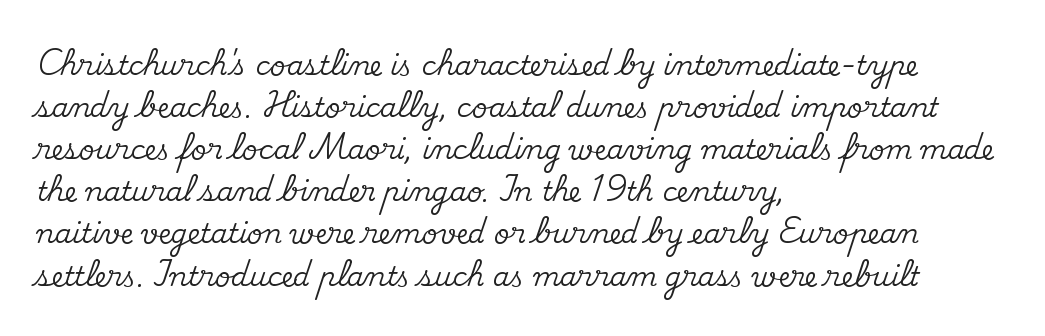
Q: Is the text italic (slanted)? A: Yes.
Q: Is the text underlined? A: No.
Q: How is the paragraph aligned? A: Left-aligned.
Q: Is the spacing between letters normal or unusually wide? A: Normal.
Q: Is the spacing between lines tight, normal or loose? A: Normal.
